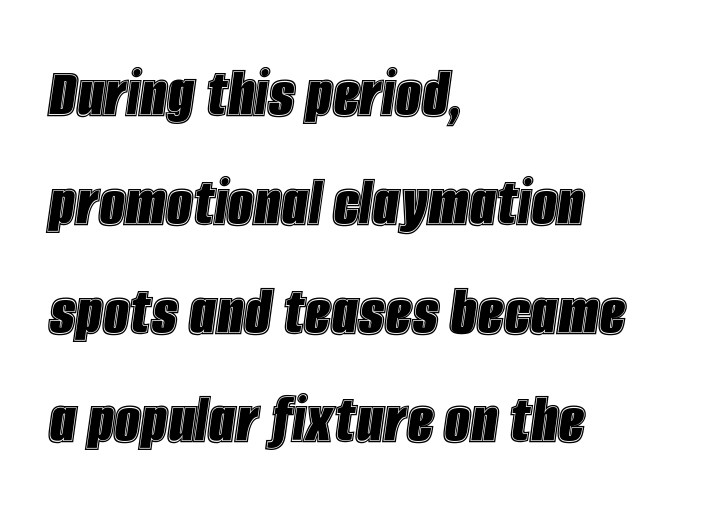
The type is set solid horizontally, with unmodified tracking. Compared with typical paragraphs, the rows here are spaced about the same. Notice how the stems are inclined rather than vertical — that's the hallmark of italics. You could not count columns in this text — the font is proportionally spaced. Does the copy run flush right? No — it runs flush left. This rendering features lettering with no underline.
